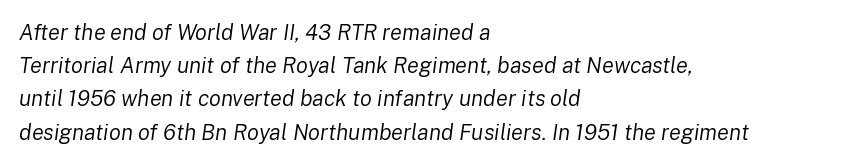
The image shows 22 px text type, italic (leaning right); set left-aligned, normal line spacing (1.51x), normal letter spacing, not underlined.
